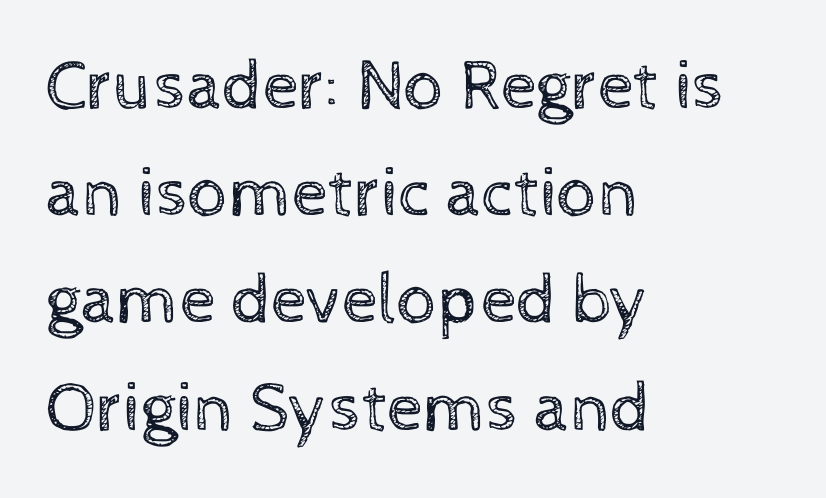
{"italic": "no", "bold": "no", "weight": "regular", "width": "normal", "x_height": "medium", "monospaced": "no", "underline": "no", "align": "left", "line_spacing": "normal", "line_spacing_ratio": 1.51, "letter_spacing": "normal", "letter_spacing_em": 0.0, "glyph_px": 71}
